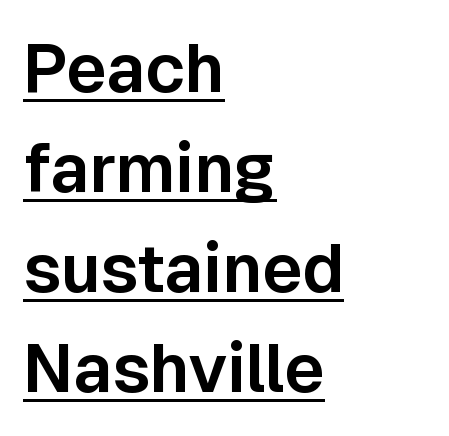
The image shows 68 px sans-serif type, upright; set left-aligned, normal line spacing (1.47x), normal letter spacing, underlined; low stroke contrast and a medium x-height.
